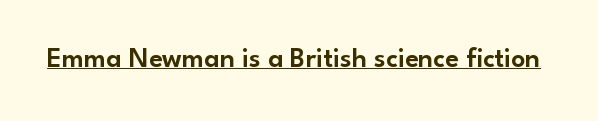
Q: Is the text italic (slanted)? A: No, it is upright.
Q: Is the typeface a serif or a sans-serif typeface? A: Sans-serif.
Q: Is the text underlined? A: Yes.
Q: Is the spacing between letters normal or unusually wide? A: Normal.
Q: Width (condensed, normal, or wide)? A: Normal.
Q: Stroke contrast? A: Low.
Q: x-height? A: Small.
Q: Monospaced? A: No.
